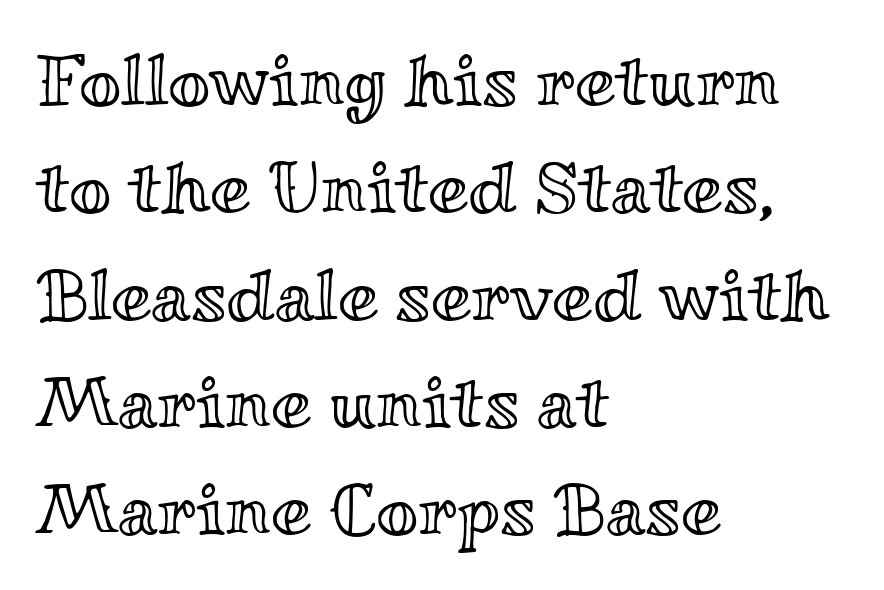
Q: Is the text italic (slanted)? A: No, it is upright.
Q: Is the text underlined? A: No.
Q: How is the paragraph aligned? A: Left-aligned.
Q: Is the spacing between letters normal or unusually wide? A: Normal.
Q: Is the spacing between lines tight, normal or loose? A: Normal.
Q: Width (condensed, normal, or wide)? A: Wide.
Q: x-height? A: Small.
Q: Monospaced? A: No.
